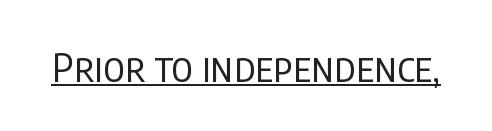
Vertical stems look standard width or narrower in stroke. Nothing unusual about the tracking: characters are spaced as the font intends. Looks like regular typesetting: each glyph gets only the width it needs. The characters display no serif detailing; their extremities are plain. The words here are underlined.
